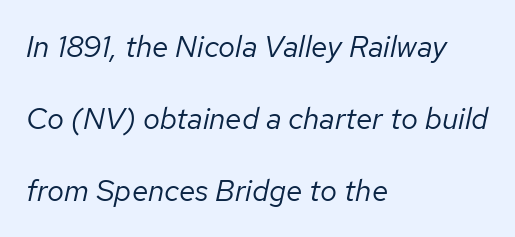
{"italic": "yes", "lean": "right", "slant_degrees": 12, "bold": "no", "weight": "regular", "width": "normal", "stroke_contrast": "low", "x_height": "medium", "monospaced": "no", "underline": "no", "align": "left", "line_spacing": "loose", "line_spacing_ratio": 2.4, "letter_spacing": "normal", "letter_spacing_em": 0.0, "glyph_px": 30}
